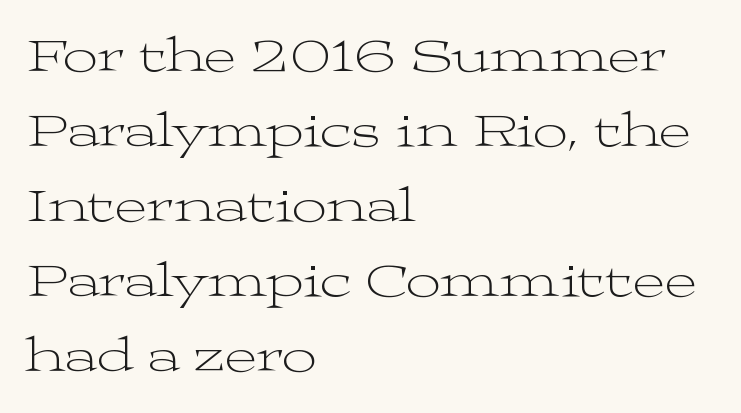
Q: Is the text bold? A: No.
Q: Is the text italic (slanted)? A: No, it is upright.
Q: Is the typeface a serif or a sans-serif typeface? A: Serif.
Q: Is the text underlined? A: No.
Q: How is the paragraph aligned? A: Left-aligned.
Q: Is the spacing between letters normal or unusually wide? A: Normal.
Q: Is the spacing between lines tight, normal or loose? A: Normal.
Q: Width (condensed, normal, or wide)? A: Wide.
Q: Stroke contrast? A: Medium.
Q: x-height? A: Medium.
Q: Monospaced? A: No.
